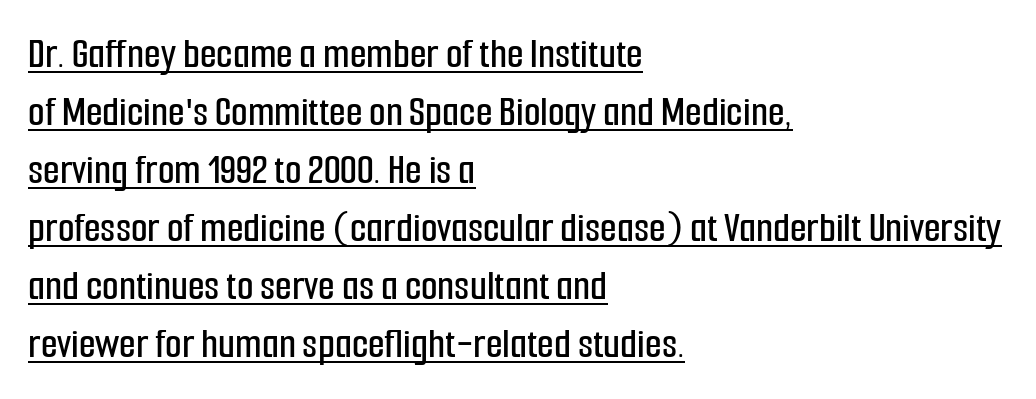
{"serif": "no", "italic": "no", "width": "condensed", "stroke_contrast": "low", "x_height": "medium", "monospaced": "no", "underline": "yes", "align": "left", "line_spacing": "normal", "line_spacing_ratio": 1.35, "letter_spacing": "normal", "letter_spacing_em": 0.0, "glyph_px": 43}
